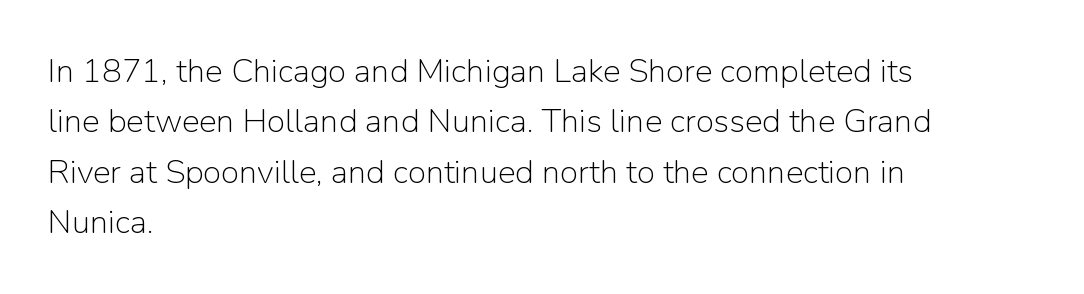
Weight class: somewhere from thin through regular. Honestly, the row spacing looks completely unremarkable. This sample has the flowing, uneven cadence of proportional lettering. A typesetter would call this zero additional tracking. Typeset ragged right — the left edge is the straight one. Honestly, there is no underline to notice here at all.
